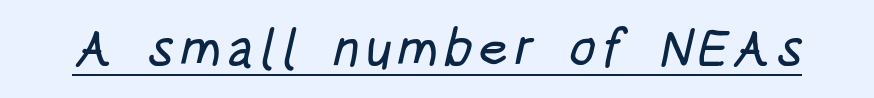
{"serif": "no", "width": "condensed", "stroke_contrast": "low", "x_height": "large", "monospaced": "no", "underline": "yes", "glyph_px": 53}
